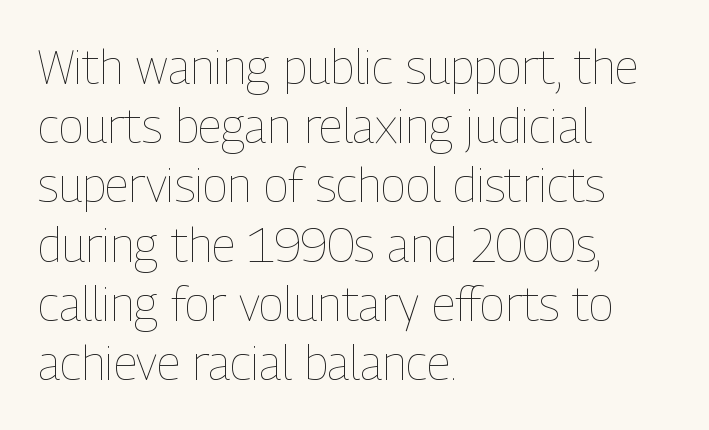
Q: Is the text bold? A: No.
Q: Is the text italic (slanted)? A: No, it is upright.
Q: Is the text underlined? A: No.
Q: How is the paragraph aligned? A: Left-aligned.
Q: Is the spacing between letters normal or unusually wide? A: Normal.
Q: Is the spacing between lines tight, normal or loose? A: Normal.
Q: Width (condensed, normal, or wide)? A: Condensed.
Q: Stroke contrast? A: Low.
Q: x-height? A: Medium.
Q: Monospaced? A: No.
